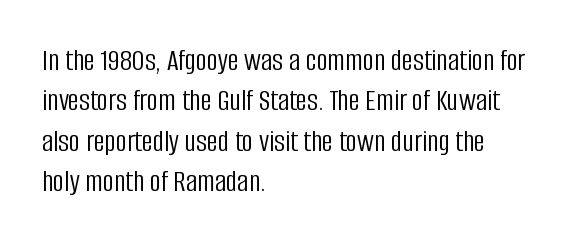
Q: Is the text bold? A: No.
Q: Is the text italic (slanted)? A: No, it is upright.
Q: Is the typeface a serif or a sans-serif typeface? A: Sans-serif.
Q: Is the text underlined? A: No.
Q: How is the paragraph aligned? A: Left-aligned.
Q: Is the spacing between letters normal or unusually wide? A: Normal.
Q: Is the spacing between lines tight, normal or loose? A: Normal.
Q: Width (condensed, normal, or wide)? A: Condensed.
Q: Stroke contrast? A: Low.
Q: x-height? A: Large.
Q: Monospaced? A: No.
